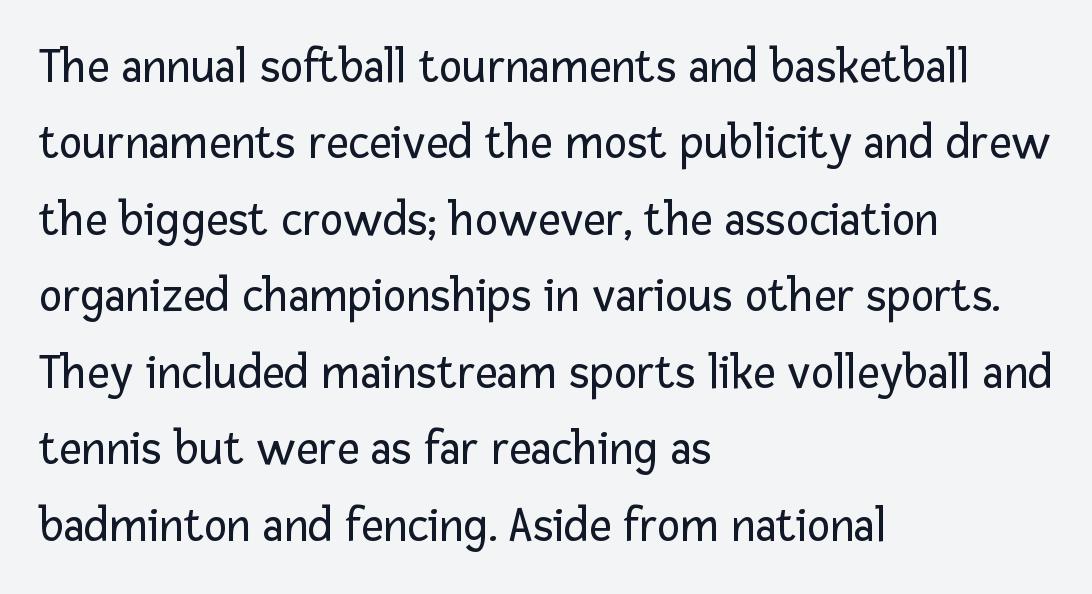
{"serif": "no", "italic": "no", "bold": "no", "weight": "regular", "width": "normal", "stroke_contrast": "low", "x_height": "medium", "monospaced": "no", "underline": "no", "align": "left", "line_spacing": "normal", "line_spacing_ratio": 1.56, "letter_spacing": "normal", "letter_spacing_em": 0.0, "glyph_px": 49}
